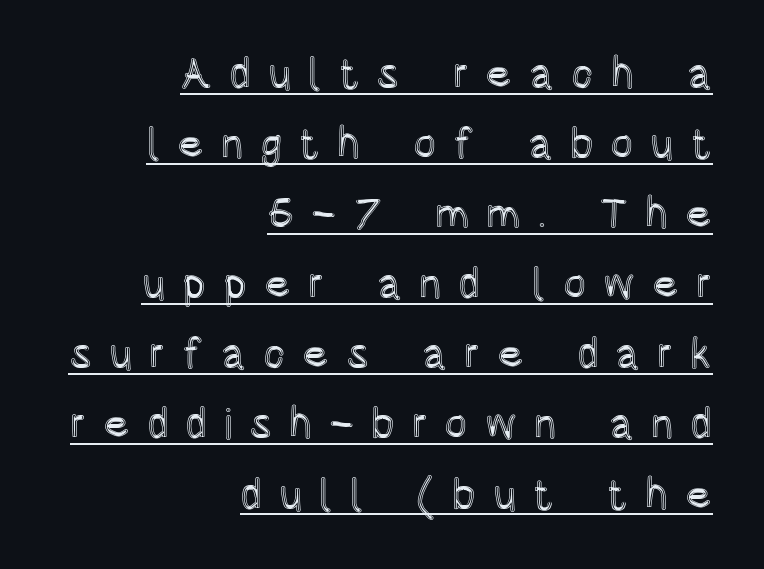
{"italic": "no", "width": "condensed", "x_height": "large", "monospaced": "no", "underline": "yes", "align": "right", "line_spacing": "normal", "line_spacing_ratio": 1.63, "letter_spacing": "wide", "letter_spacing_em": 0.39, "glyph_px": 43}
